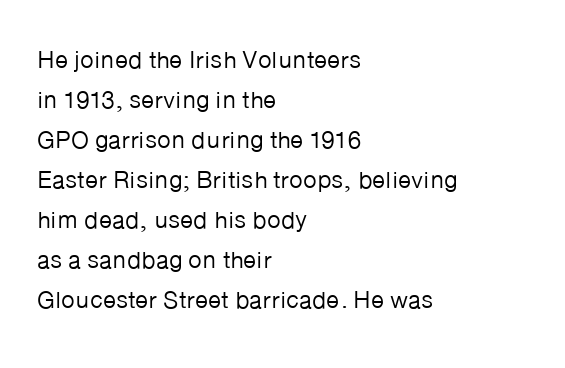
The image shows 24 px text type, upright; set left-aligned, normal line spacing (1.67x), normal letter spacing, not underlined.
